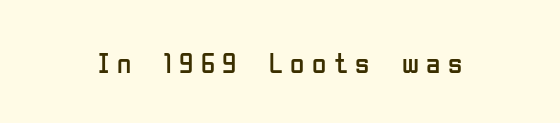
Q: Is the text bold? A: No.
Q: Is the text italic (slanted)? A: No, it is upright.
Q: Is the typeface a serif or a sans-serif typeface? A: Sans-serif.
Q: Is the text underlined? A: No.
Q: Is the spacing between letters normal or unusually wide? A: Unusually wide.
Q: Width (condensed, normal, or wide)? A: Condensed.
Q: Stroke contrast? A: Low.
Q: x-height? A: Medium.
Q: Monospaced? A: No.
